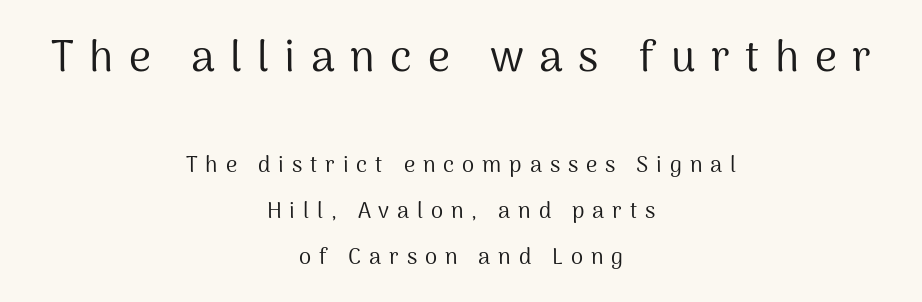
Q: Is the text bold? A: No.
Q: Is the text italic (slanted)? A: No, it is upright.
Q: Is the typeface a serif or a sans-serif typeface? A: Sans-serif.
Q: Is the text underlined? A: No.
Q: How is the paragraph aligned? A: Centered.
Q: Is the spacing between letters normal or unusually wide? A: Unusually wide.
Q: Is the spacing between lines tight, normal or loose? A: Loose.
Q: Which block of text is set in a larger size, the first (top) or the second (bottom)? A: The first (top) one.
Q: Width (condensed, normal, or wide)? A: Normal.
Q: Stroke contrast? A: Medium.
Q: x-height? A: Medium.
Q: Monospaced? A: No.
